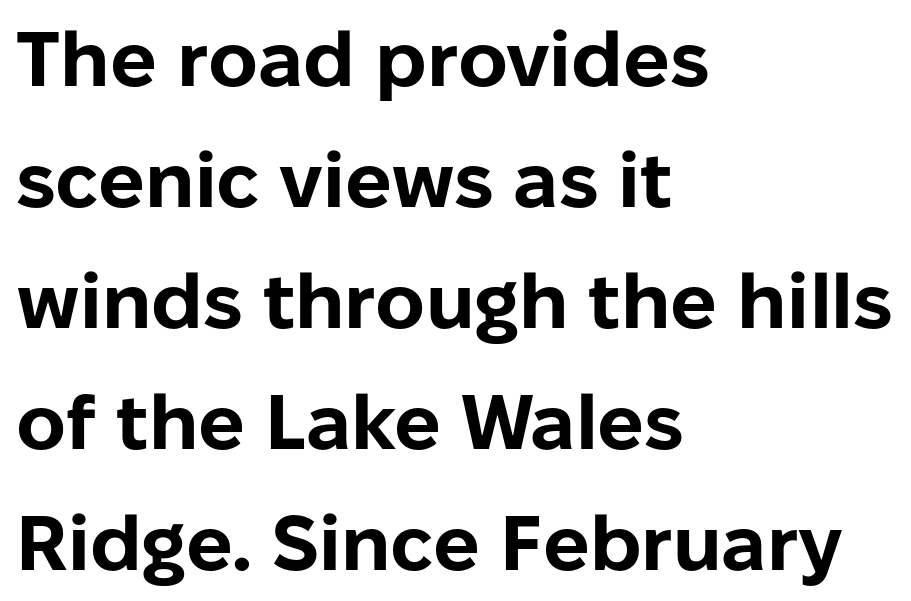
{"serif": "no", "italic": "no", "bold": "yes", "weight": "bold", "width": "normal", "stroke_contrast": "low", "x_height": "medium", "monospaced": "no", "underline": "no", "align": "left", "line_spacing": "normal", "line_spacing_ratio": 1.57, "letter_spacing": "normal", "letter_spacing_em": 0.0, "glyph_px": 77}
